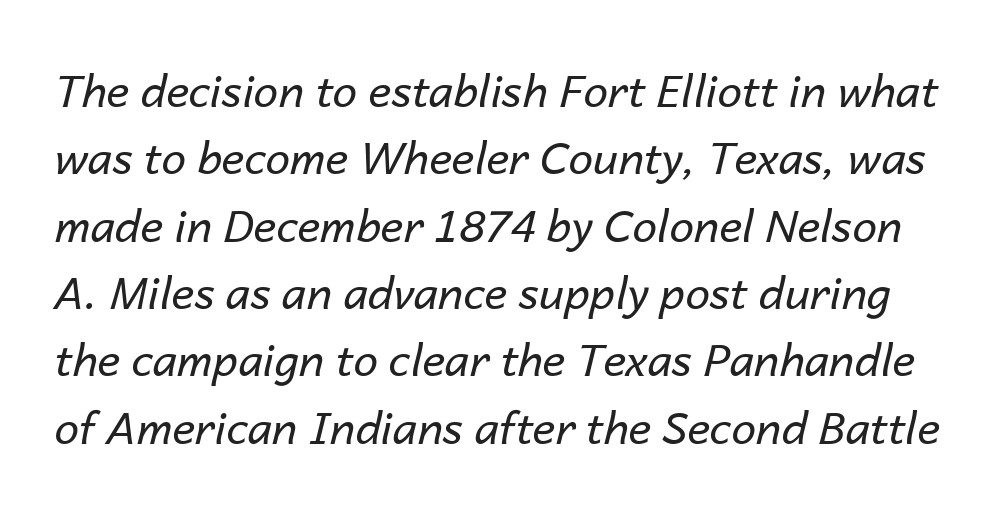
{"italic": "yes", "lean": "right", "slant_degrees": 14, "bold": "no", "weight": "regular", "width": "normal", "stroke_contrast": "low", "x_height": "medium", "monospaced": "no", "underline": "no", "line_spacing": "normal", "line_spacing_ratio": 1.53, "letter_spacing": "normal", "letter_spacing_em": 0.0, "glyph_px": 44}
